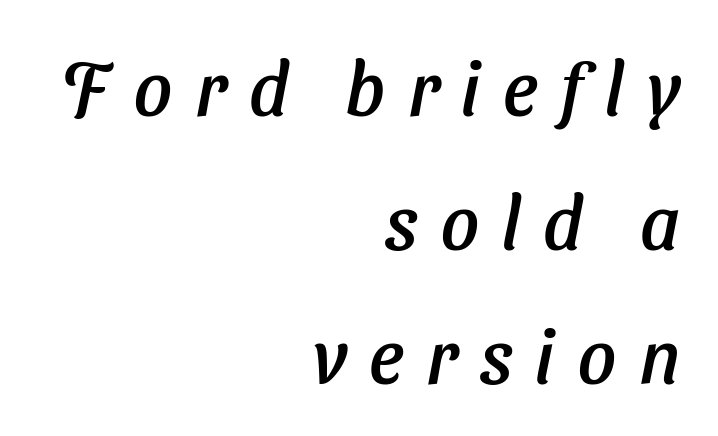
These lines stack with their right ends in a neat column. You could not count columns in this text — the font is proportionally spaced. Has an underline been added? It has not. There's an unmistakable incline to the writing here.
